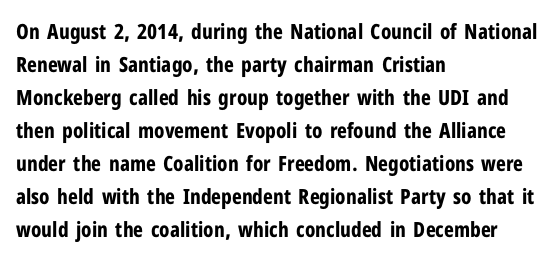
{"italic": "no", "bold": "yes", "underline": "no", "align": "left", "line_spacing": "normal", "line_spacing_ratio": 1.57, "letter_spacing": "normal", "letter_spacing_em": 0.0, "glyph_px": 21}
